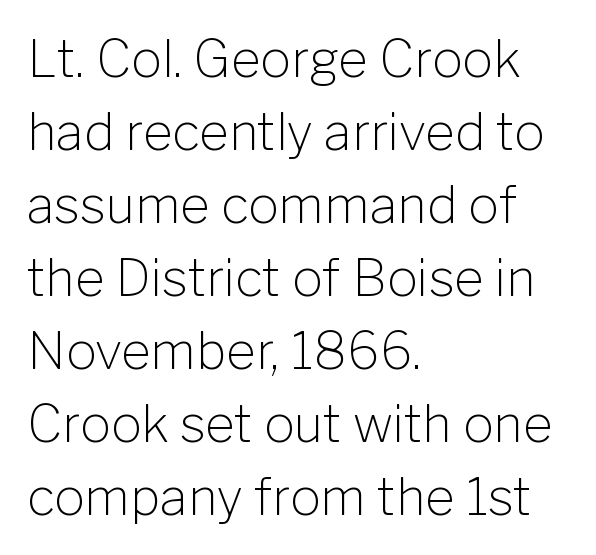
{"serif": "no", "italic": "no", "bold": "no", "weight": "light", "width": "normal", "stroke_contrast": "low", "x_height": "medium", "monospaced": "no", "underline": "no", "align": "left", "line_spacing": "normal", "line_spacing_ratio": 1.43, "letter_spacing": "normal", "letter_spacing_em": 0.0, "glyph_px": 51}
